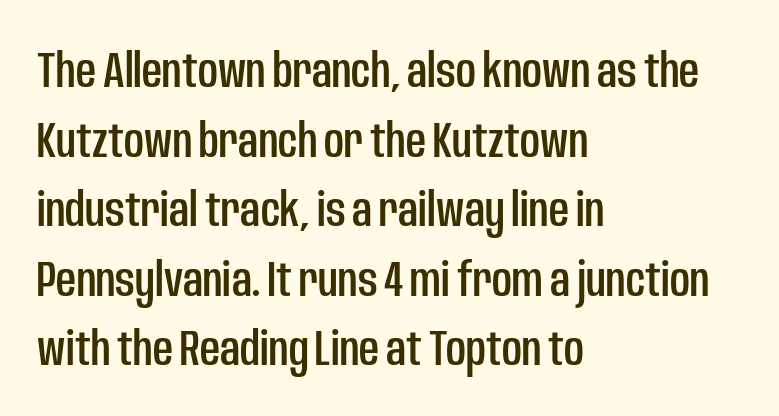
{"serif": "no", "italic": "no", "width": "condensed", "stroke_contrast": "low", "x_height": "large", "monospaced": "no", "underline": "no", "align": "left", "line_spacing": "normal", "line_spacing_ratio": 1.42, "letter_spacing": "normal", "letter_spacing_em": 0.0, "glyph_px": 49}
